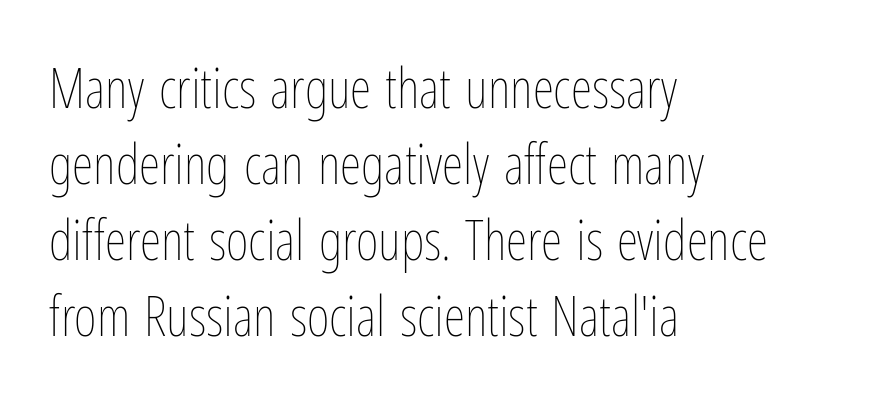
{"italic": "no", "bold": "no", "weight": "thin", "width": "condensed", "stroke_contrast": "low", "x_height": "medium", "monospaced": "no", "underline": "no", "align": "left", "line_spacing": "normal", "line_spacing_ratio": 1.38, "letter_spacing": "normal", "letter_spacing_em": 0.0, "glyph_px": 55}
